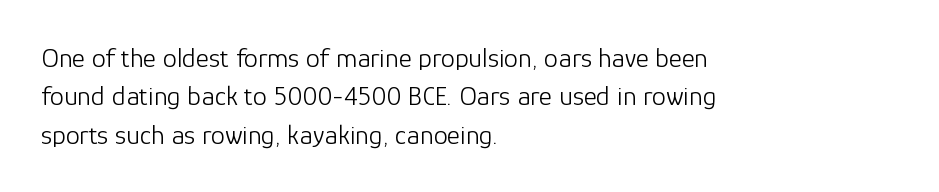
{"serif": "no", "italic": "no", "bold": "no", "weight": "light", "width": "normal", "stroke_contrast": "low", "x_height": "medium", "monospaced": "no", "underline": "no", "align": "left", "line_spacing": "normal", "line_spacing_ratio": 1.37, "letter_spacing": "normal", "letter_spacing_em": 0.0, "glyph_px": 28}
